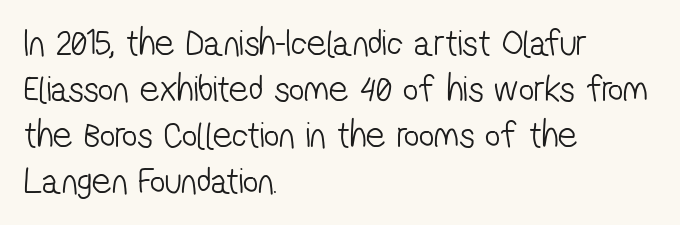
{"serif": "no", "bold": "no", "weight": "light", "width": "condensed", "stroke_contrast": "low", "x_height": "medium", "monospaced": "no", "underline": "no", "align": "left", "line_spacing_ratio": 1.21, "letter_spacing": "normal", "letter_spacing_em": 0.0, "glyph_px": 38}
